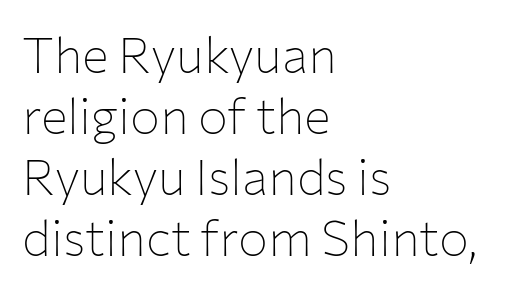
{"serif": "no", "italic": "no", "bold": "no", "weight": "thin", "width": "normal", "stroke_contrast": "low", "x_height": "medium", "monospaced": "no", "underline": "no", "align": "left", "line_spacing_ratio": 1.22, "letter_spacing": "normal", "letter_spacing_em": 0.0, "glyph_px": 50}
